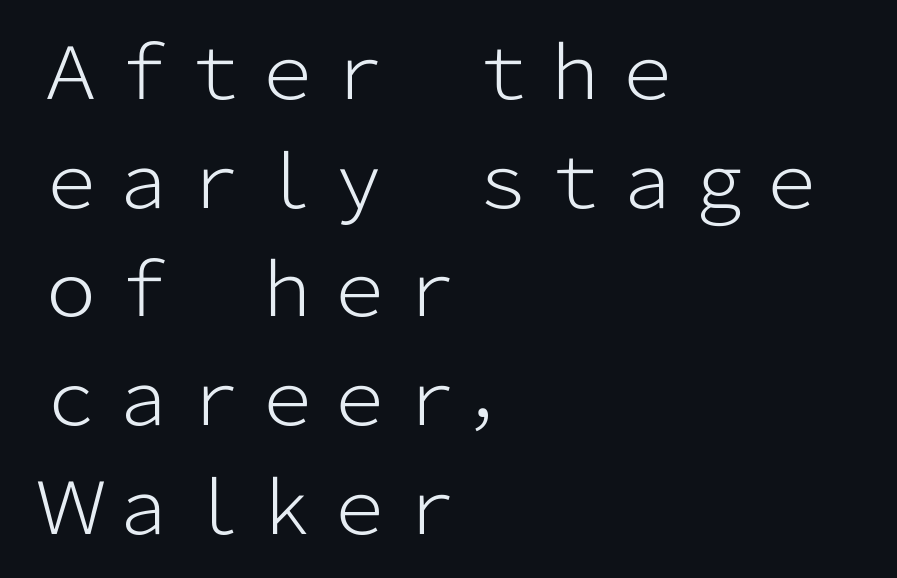
The letterforms sit shoulder to shoulder at normal distance. This sample is left-justified, so line endings fall wherever the words run out. Plain, unruled lines of type. Varying glyph widths throughout — classic text-font behaviour.
